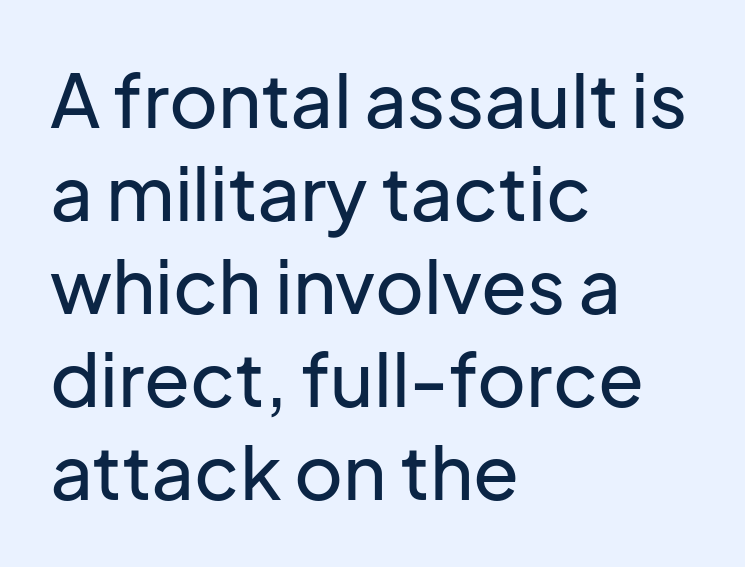
The horizontal fit of the characters is conventional and even. The rendering uses natural spacing where letterforms have individual widths. Unmarked baselines from the first word to the last. Grotesque or geometric, the face here clearly has no serifs.
